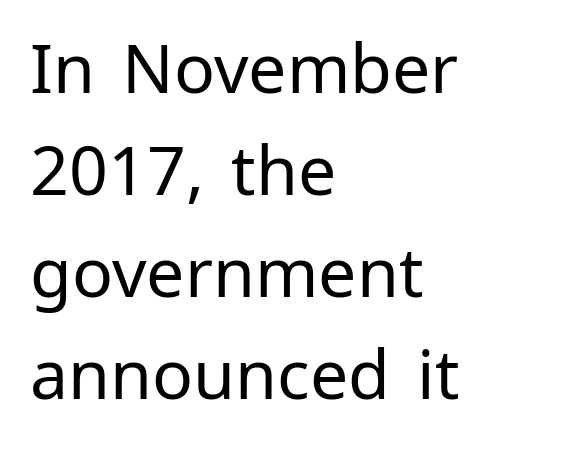
{"serif": "no", "italic": "no", "bold": "no", "weight": "regular", "width": "normal", "stroke_contrast": "low", "x_height": "medium", "monospaced": "no", "underline": "no", "align": "left", "line_spacing": "normal", "line_spacing_ratio": 1.5, "letter_spacing": "normal", "letter_spacing_em": 0.0, "glyph_px": 68}
